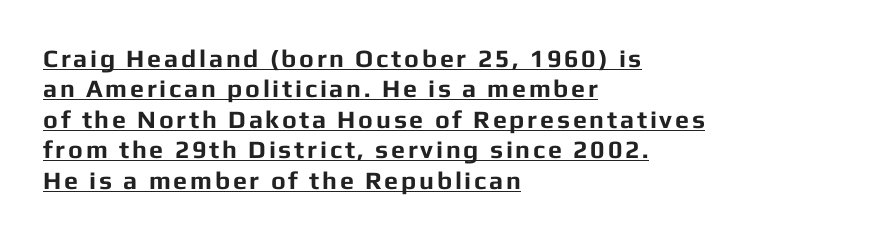
Q: Is the text bold? A: Yes.
Q: Is the text italic (slanted)? A: No, it is upright.
Q: Is the text underlined? A: Yes.
Q: How is the paragraph aligned? A: Left-aligned.
